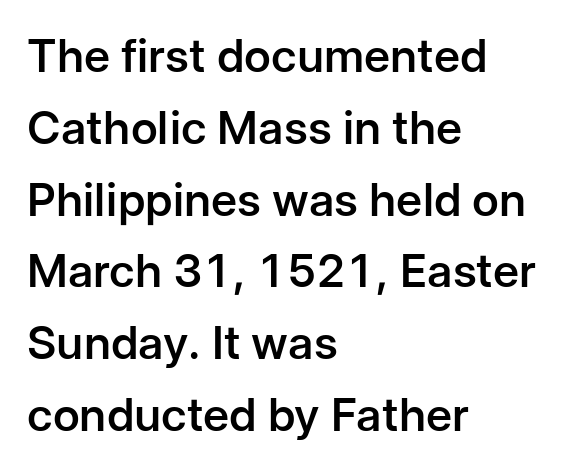
The image shows 46 px semibold sans-serif type, upright; set left-aligned, normal line spacing (1.56x), normal letter spacing, not underlined; low stroke contrast and a medium x-height.
